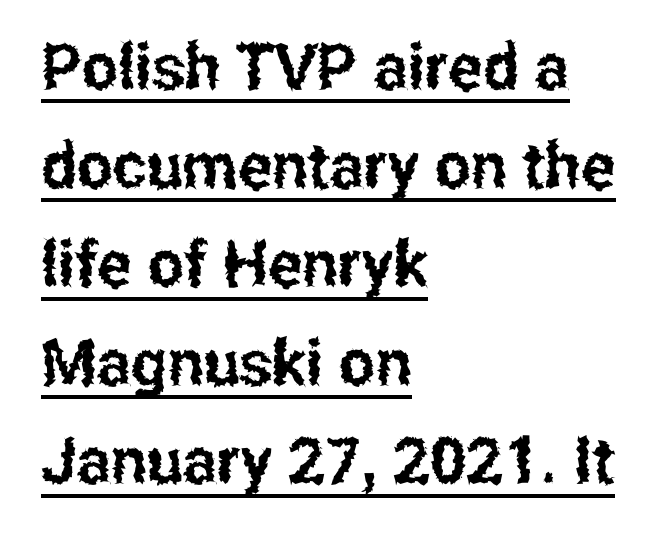
In terms of leading, this rendering sits right in the middle. Between one letter and the next there's only the usual sliver of space. Layout note: lines flush left. Style check: upright. Is this a sans? Yes — the strokes have no serifs.
